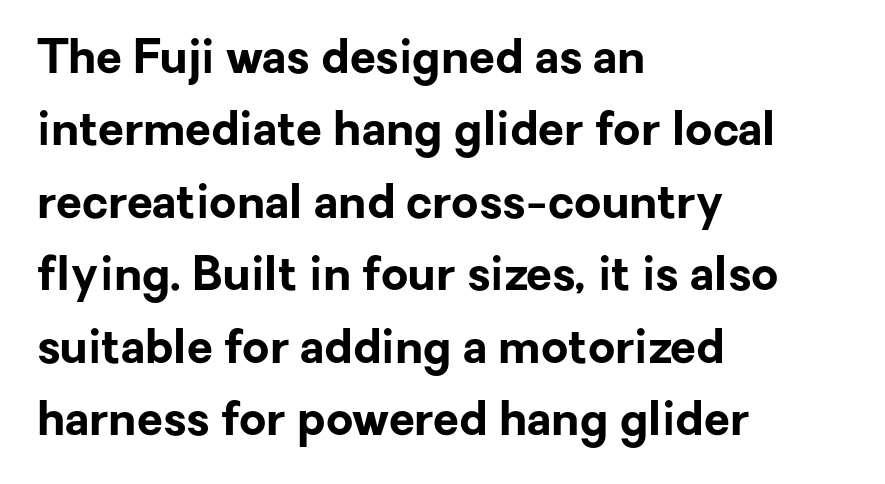
Every character sits straight up, as roman type does. Students, observe: this is what conventionally led text looks like. The type is set solid horizontally, with unmodified tracking. Is the block centered? No — it sits flush against the left margin. Check where the strokes stop: nothing finishes them off — pure sans. In terms of weight, the rendering is a true, heavy bold.
